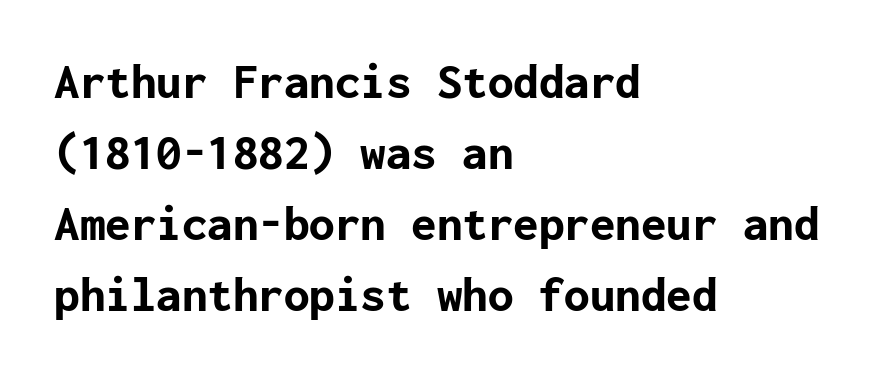
{"serif": "no", "italic": "no", "bold": "yes", "weight": "bold", "width": "normal", "stroke_contrast": "low", "x_height": "medium", "underline": "no", "align": "left", "line_spacing": "normal", "line_spacing_ratio": 1.39, "letter_spacing": "normal", "letter_spacing_em": 0.0, "glyph_px": 51}
